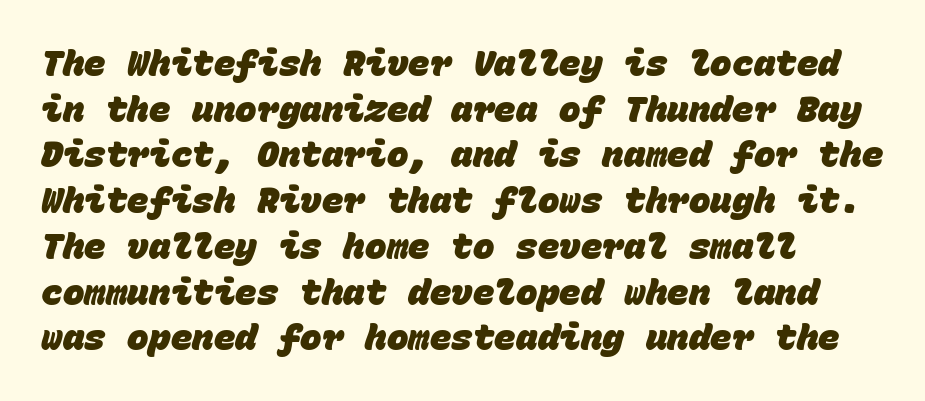
{"serif": "no", "bold": "yes", "weight": "heavy", "width": "normal", "stroke_contrast": "low", "x_height": "large", "monospaced": "yes", "underline": "no", "align": "left", "line_spacing": "normal", "line_spacing_ratio": 1.27, "letter_spacing": "normal", "letter_spacing_em": 0.0, "glyph_px": 36}
